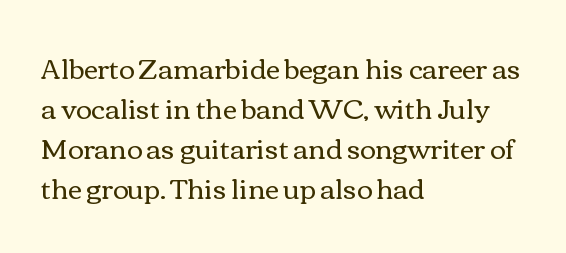
{"italic": "no", "bold": "no", "underline": "no", "align": "left", "line_spacing": "normal", "line_spacing_ratio": 1.48, "letter_spacing": "normal", "letter_spacing_em": 0.0, "glyph_px": 27}
